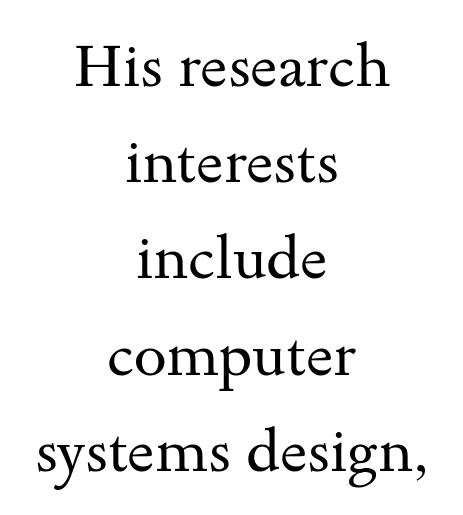
Q: Is the text bold? A: No.
Q: Is the text italic (slanted)? A: No, it is upright.
Q: Is the typeface a serif or a sans-serif typeface? A: Serif.
Q: Is the text underlined? A: No.
Q: How is the paragraph aligned? A: Centered.
Q: Is the spacing between letters normal or unusually wide? A: Normal.
Q: Is the spacing between lines tight, normal or loose? A: Normal.
Q: Width (condensed, normal, or wide)? A: Wide.
Q: Stroke contrast? A: Medium.
Q: x-height? A: Small.
Q: Monospaced? A: No.
